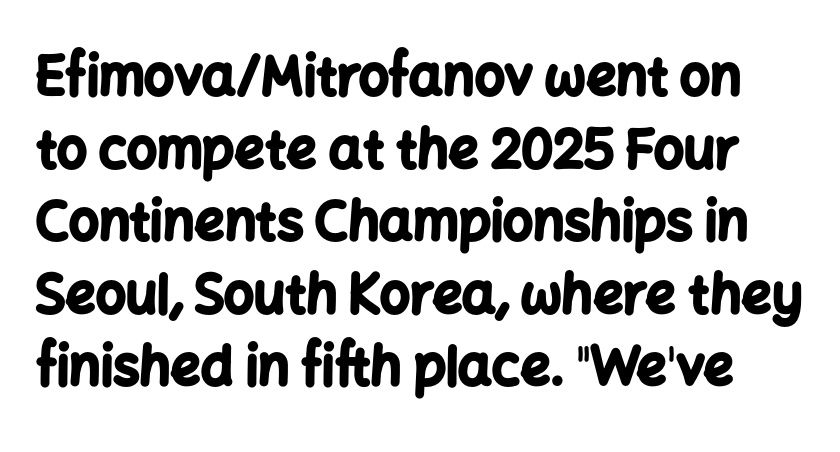
The image shows 53 px bold sans-serif type, upright; set normal line spacing (1.37x), normal letter spacing, not underlined; low stroke contrast and a medium x-height.
